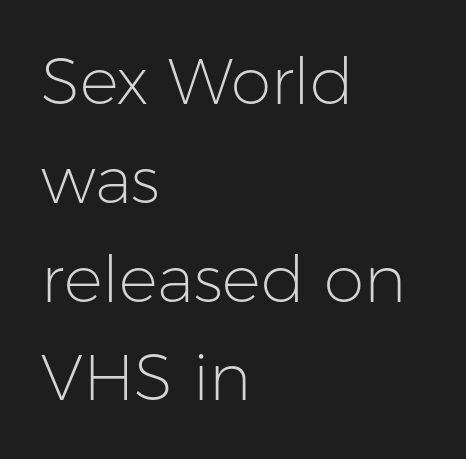
Q: Is the text bold? A: No.
Q: Is the text italic (slanted)? A: No, it is upright.
Q: Is the typeface a serif or a sans-serif typeface? A: Sans-serif.
Q: Is the text underlined? A: No.
Q: How is the paragraph aligned? A: Left-aligned.
Q: Is the spacing between letters normal or unusually wide? A: Normal.
Q: Is the spacing between lines tight, normal or loose? A: Normal.
Q: Width (condensed, normal, or wide)? A: Normal.
Q: Stroke contrast? A: Low.
Q: x-height? A: Medium.
Q: Monospaced? A: No.
